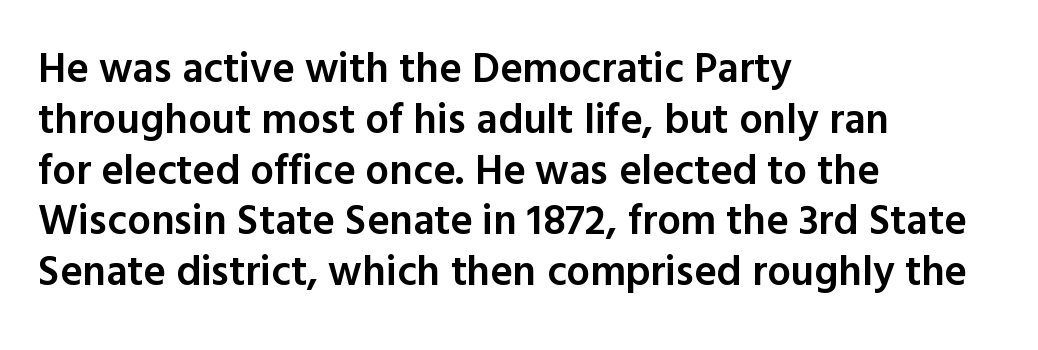
The image shows 42 px semibold sans-serif type, upright; set left-aligned, line spacing 1.21x, normal letter spacing, not underlined; a medium x-height.
